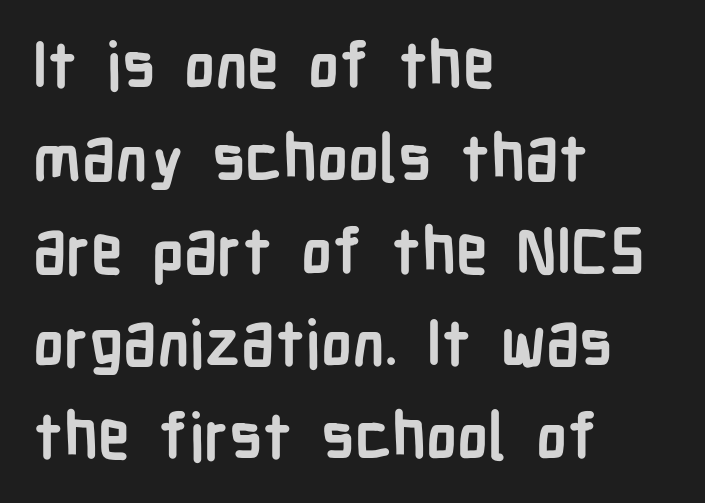
Q: Is the text bold? A: Yes.
Q: Is the text italic (slanted)? A: No, it is upright.
Q: Is the typeface a serif or a sans-serif typeface? A: Sans-serif.
Q: Is the text underlined? A: No.
Q: How is the paragraph aligned? A: Left-aligned.
Q: Is the spacing between letters normal or unusually wide? A: Normal.
Q: Is the spacing between lines tight, normal or loose? A: Normal.
Q: Width (condensed, normal, or wide)? A: Condensed.
Q: Stroke contrast? A: Low.
Q: x-height? A: Medium.
Q: Monospaced? A: No.
